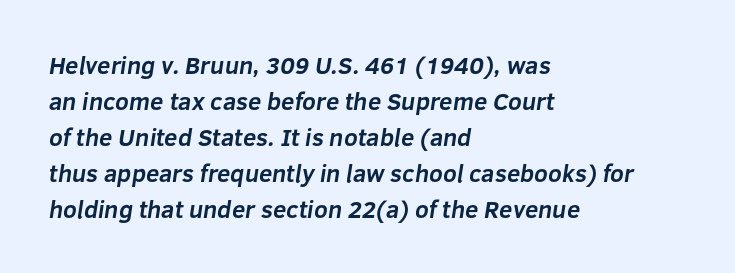
{"bold": "yes", "underline": "no", "align": "left", "line_spacing": "normal", "line_spacing_ratio": 1.5, "letter_spacing": "normal", "letter_spacing_em": 0.0, "glyph_px": 24}
